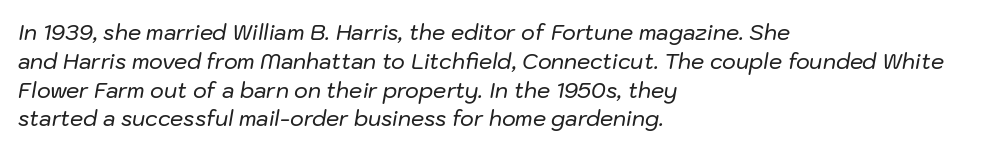
The image shows 21 px text type, italic (leaning right); set left-aligned, normal line spacing (1.37x), normal letter spacing, not underlined.
